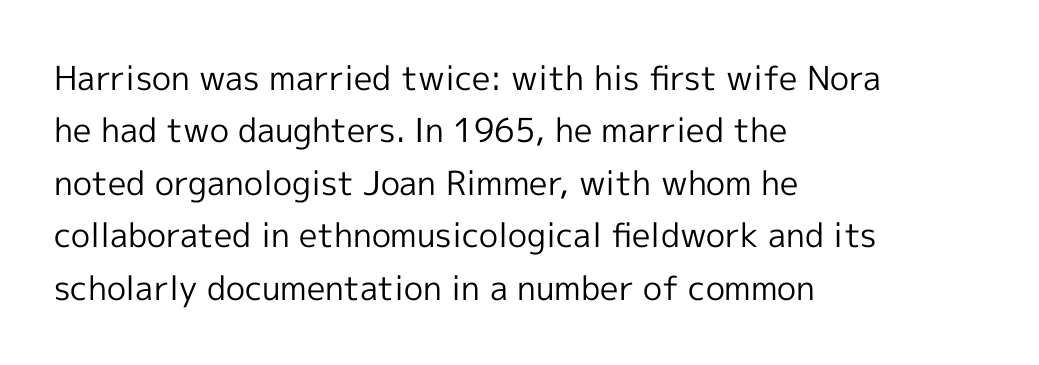
This sample is left-justified, so line endings fall wherever the words run out. The face used here is rendered with its standard letterfit. Unmarked baselines from the first word to the last. Posture: vertical. This block has exactly the height ordinary leading produces.
